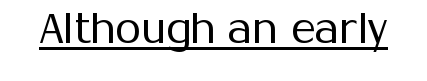
The image shows 42 px regular-weight sans-serif type, upright; set normal letter spacing, underlined; medium stroke contrast and a medium x-height.
